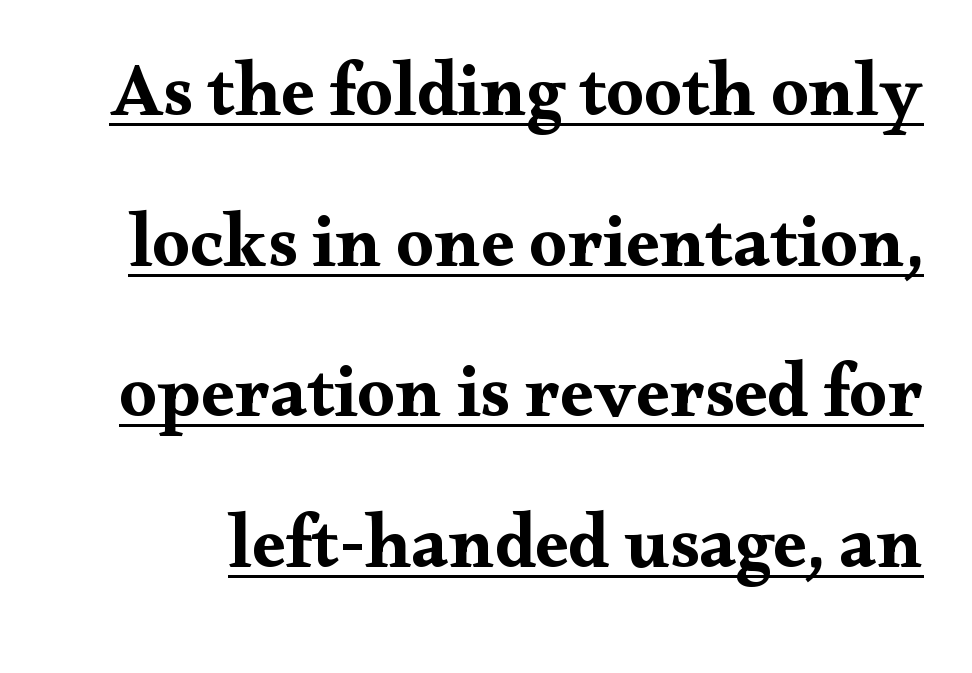
The face used here is seriffed, in the tradition of book romans. The letters stand upright; this is a roman face. As a designer I'd log this as weight 700, bold. Like a heading marked for emphasis, these lines bear an underscore. Do the characters align in a grid? No, the font is proportional. Vertically, the passage feels expansive, rows floating well apart.
